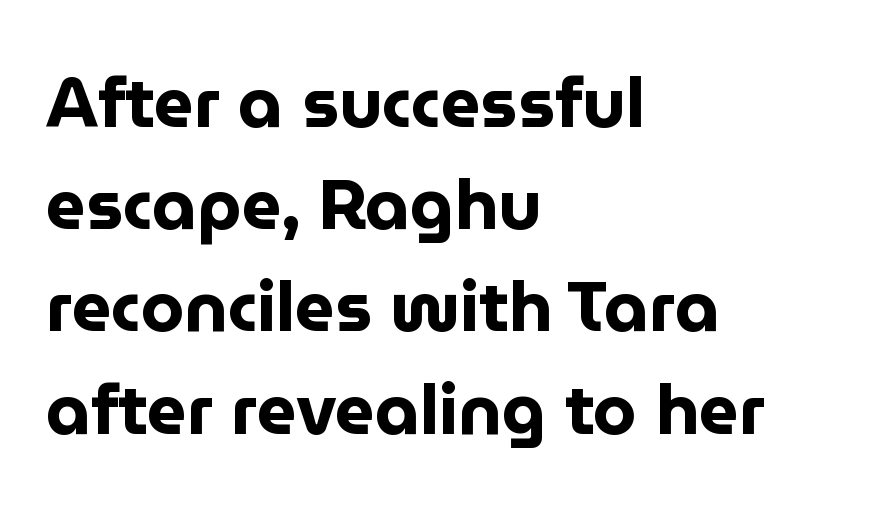
A typesetter would mark this as roman, not italic. Layout note: lines flush left. The string is rendered with underlining switched off. Examine the stroke ends and you'll find no serifs.
